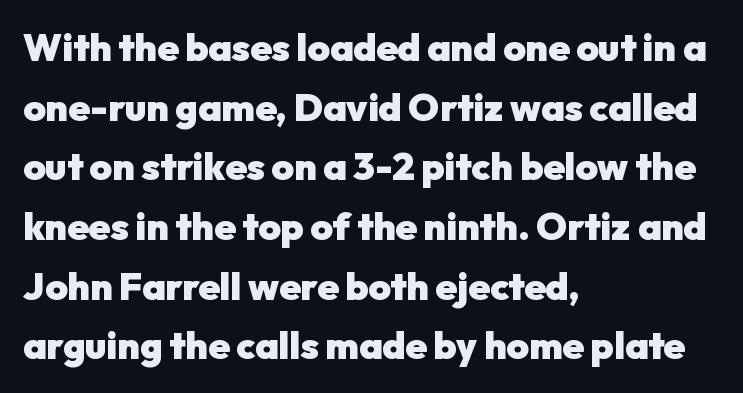
{"serif": "no", "italic": "no", "bold": "yes", "weight": "heavy", "width": "normal", "stroke_contrast": "low", "x_height": "medium", "monospaced": "no", "underline": "no", "align": "left", "line_spacing": "normal", "line_spacing_ratio": 1.57, "letter_spacing": "normal", "letter_spacing_em": 0.0, "glyph_px": 38}
